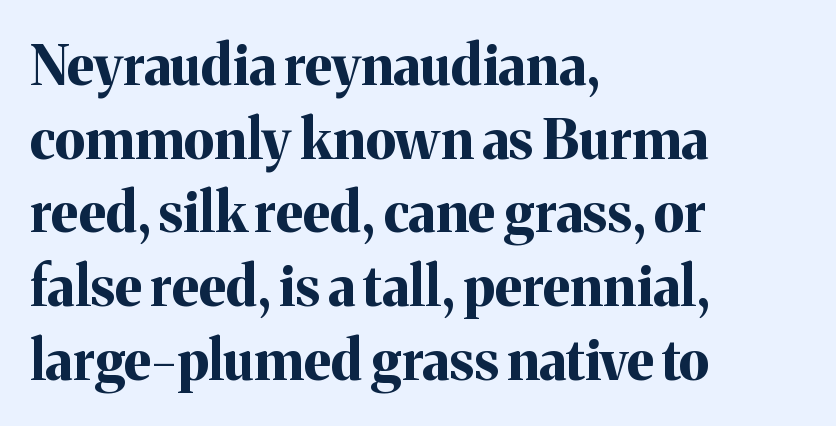
Q: Is the text bold? A: Yes.
Q: Is the text italic (slanted)? A: No, it is upright.
Q: Is the typeface a serif or a sans-serif typeface? A: Serif.
Q: Is the text underlined? A: No.
Q: How is the paragraph aligned? A: Left-aligned.
Q: Is the spacing between letters normal or unusually wide? A: Normal.
Q: Is the spacing between lines tight, normal or loose? A: Normal.
Q: Width (condensed, normal, or wide)? A: Normal.
Q: Stroke contrast? A: Medium.
Q: x-height? A: Medium.
Q: Monospaced? A: No.
